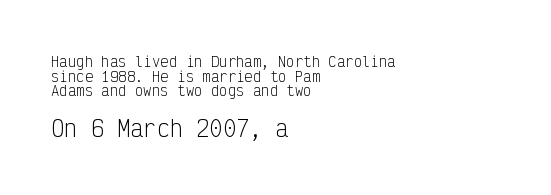
Q: Is the text bold? A: No.
Q: Is the text italic (slanted)? A: No, it is upright.
Q: Is the text underlined? A: No.
Q: How is the paragraph aligned? A: Left-aligned.
Q: Is the spacing between letters normal or unusually wide? A: Normal.
Q: Is the spacing between lines tight, normal or loose? A: Tight.
Q: Which block of text is set in a larger size, the first (top) or the second (bottom)? A: The second (bottom) one.
